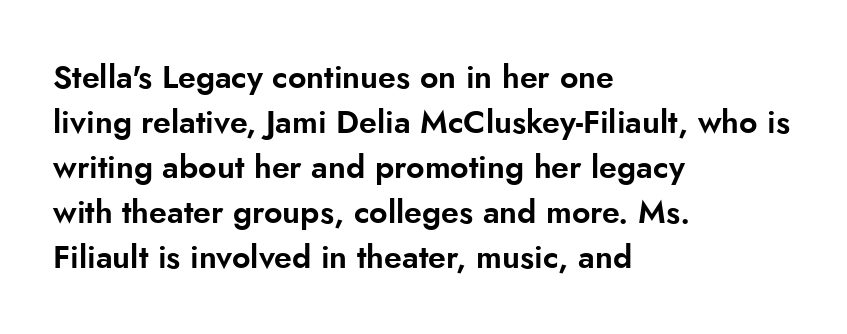
Ordinary non-slanted type is in use. Tracking here is standard; glyphs follow each other at the usual distance. The vertical gap from one line to the next is medium. A typesetter would call this proportional, since set widths differ per character. No feet cap the strokes, marking this as sans-serif type. The strip under each line holds only bare page.
